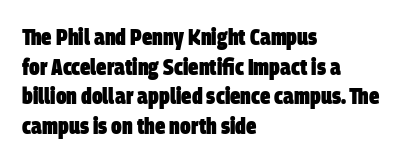
Plain, unruled lines of type. What weight is shown? A full bold with thick strokes. Rows of type keep a routine distance in the vertical direction. Students, note that the glyphs here touch the page at normal intervals. In CSS terms this would be text-align: left.
